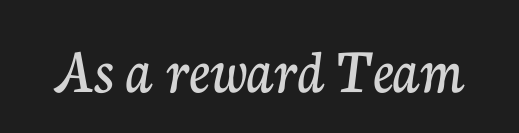
The image shows 65 px serif type; set normal letter spacing, not underlined; low stroke contrast and a medium x-height.
